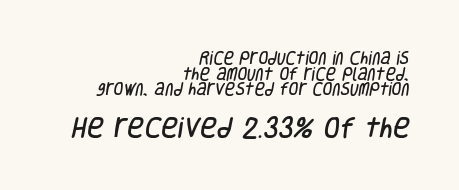
{"underline": "no", "align": "right", "line_spacing": "tight", "line_spacing_ratio": 1.12, "letter_spacing": "normal", "letter_spacing_em": 0.0, "larger_block": "second", "size_ratio": 1.64, "glyph_px": 23}
